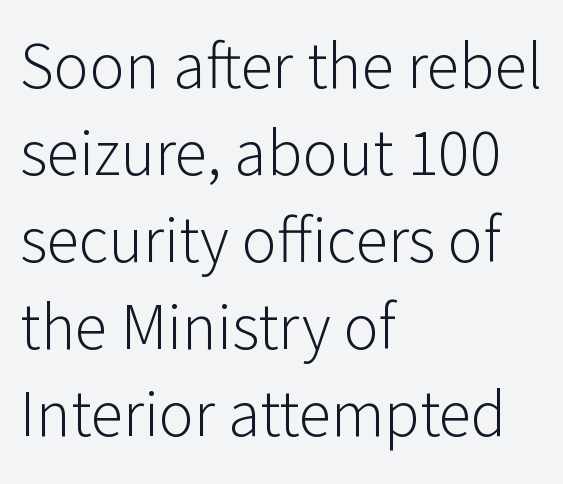
Upright lettering throughout. This rendering employs a face without finishing strokes, i.e., a sans-serif. No word sits above an underline. The setting favours the left margin, as ordinary paragraphs usually do. The passage shown is typed in a proportional face where columns would drift.
